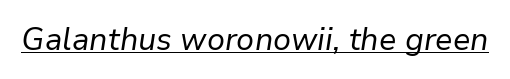
The image shows 31 px regular-weight type, italic (leaning right); set normal letter spacing, underlined; low stroke contrast and a medium x-height.
